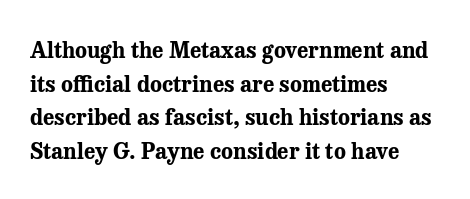
Q: Is the text bold? A: Yes.
Q: Is the text italic (slanted)? A: No, it is upright.
Q: Is the text underlined? A: No.
Q: How is the paragraph aligned? A: Left-aligned.
Q: Is the spacing between letters normal or unusually wide? A: Normal.
Q: Is the spacing between lines tight, normal or loose? A: Normal.
